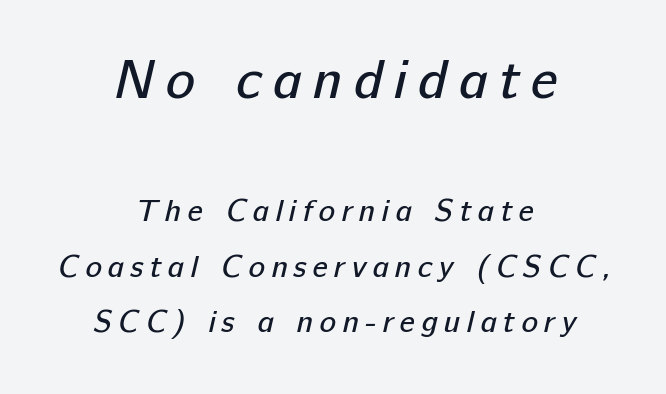
Q: Is the text bold? A: No.
Q: Is the typeface a serif or a sans-serif typeface? A: Sans-serif.
Q: Is the text underlined? A: No.
Q: How is the paragraph aligned? A: Centered.
Q: Is the spacing between letters normal or unusually wide? A: Unusually wide.
Q: Which block of text is set in a larger size, the first (top) or the second (bottom)? A: The first (top) one.
Q: Width (condensed, normal, or wide)? A: Normal.
Q: Stroke contrast? A: Low.
Q: x-height? A: Medium.
Q: Monospaced? A: No.
